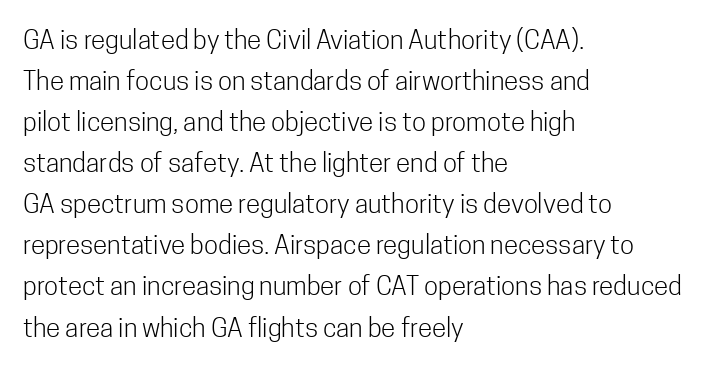
{"italic": "no", "bold": "no", "underline": "no", "align": "left", "line_spacing": "normal", "line_spacing_ratio": 1.58, "letter_spacing": "normal", "letter_spacing_em": 0.0, "glyph_px": 26}
